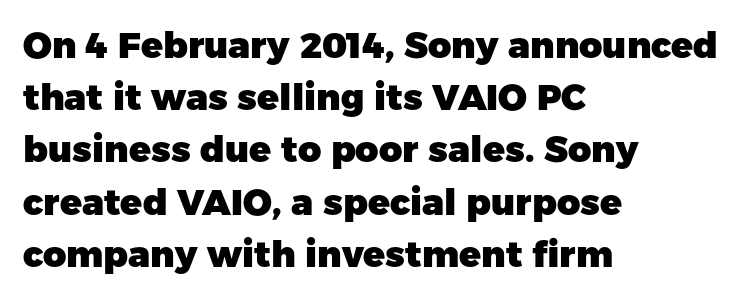
The image shows 36 px heavy sans-serif type, upright; set left-aligned, normal line spacing (1.45x), normal letter spacing, not underlined; low stroke contrast and a medium x-height.
